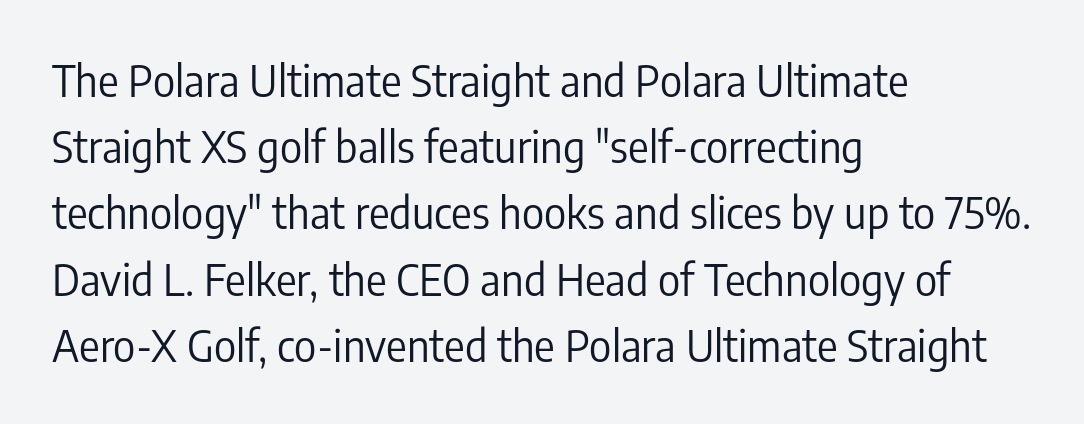
Q: Is the text bold? A: No.
Q: Is the text italic (slanted)? A: No, it is upright.
Q: Is the typeface a serif or a sans-serif typeface? A: Sans-serif.
Q: Is the text underlined? A: No.
Q: How is the paragraph aligned? A: Left-aligned.
Q: Is the spacing between letters normal or unusually wide? A: Normal.
Q: Is the spacing between lines tight, normal or loose? A: Normal.
Q: Width (condensed, normal, or wide)? A: Condensed.
Q: Stroke contrast? A: Low.
Q: x-height? A: Medium.
Q: Monospaced? A: No.
